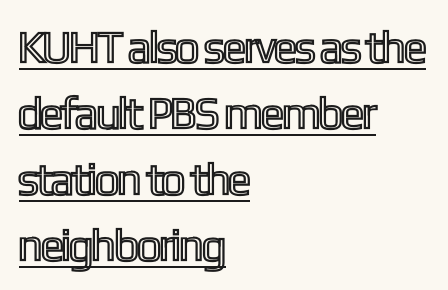
Q: Is the text italic (slanted)? A: No, it is upright.
Q: Is the text underlined? A: Yes.
Q: How is the paragraph aligned? A: Left-aligned.
Q: Is the spacing between letters normal or unusually wide? A: Normal.
Q: Is the spacing between lines tight, normal or loose? A: Normal.
Q: Width (condensed, normal, or wide)? A: Condensed.
Q: x-height? A: Medium.
Q: Monospaced? A: No.
